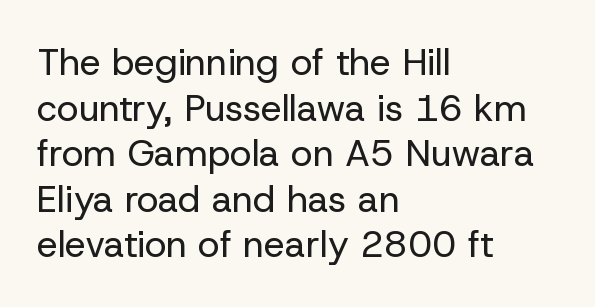
Ordinary non-slanted type is in use. These lines are rendered in a variable-pitch font. Glyph-to-glyph distance matches everyday printed text. The string is rendered with underlining switched off. The font is comparable to plain body text, perhaps lighter. The setting favours the left margin, as ordinary paragraphs usually do.
